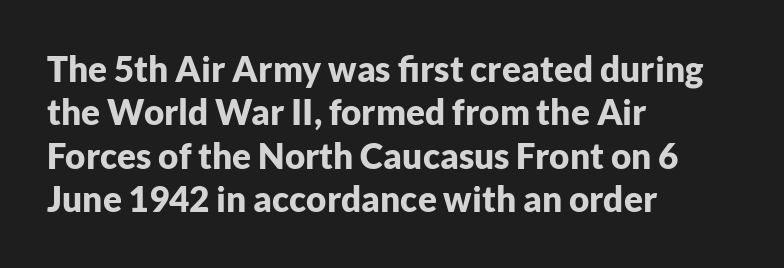
Q: Is the text bold? A: Yes.
Q: Is the text italic (slanted)? A: No, it is upright.
Q: Is the typeface a serif or a sans-serif typeface? A: Sans-serif.
Q: Is the text underlined? A: No.
Q: How is the paragraph aligned? A: Left-aligned.
Q: Is the spacing between letters normal or unusually wide? A: Normal.
Q: Width (condensed, normal, or wide)? A: Normal.
Q: Stroke contrast? A: Low.
Q: x-height? A: Medium.
Q: Monospaced? A: No.
